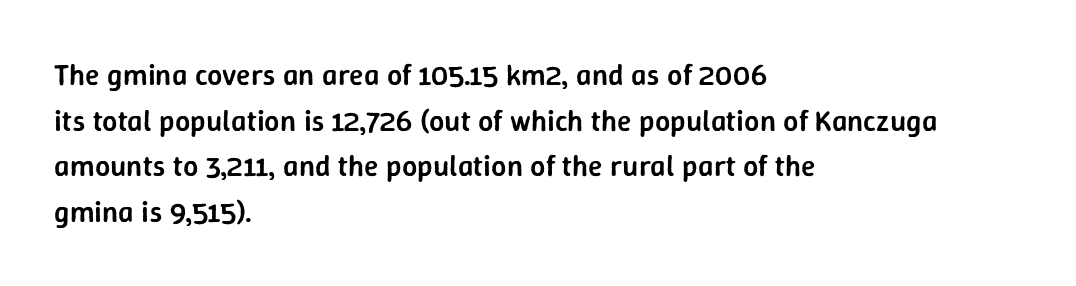
{"serif": "no", "italic": "no", "bold": "semi", "weight": "semibold", "width": "normal", "stroke_contrast": "low", "x_height": "medium", "monospaced": "no", "underline": "no", "align": "left", "line_spacing": "normal", "line_spacing_ratio": 1.52, "letter_spacing": "normal", "letter_spacing_em": 0.0, "glyph_px": 30}
